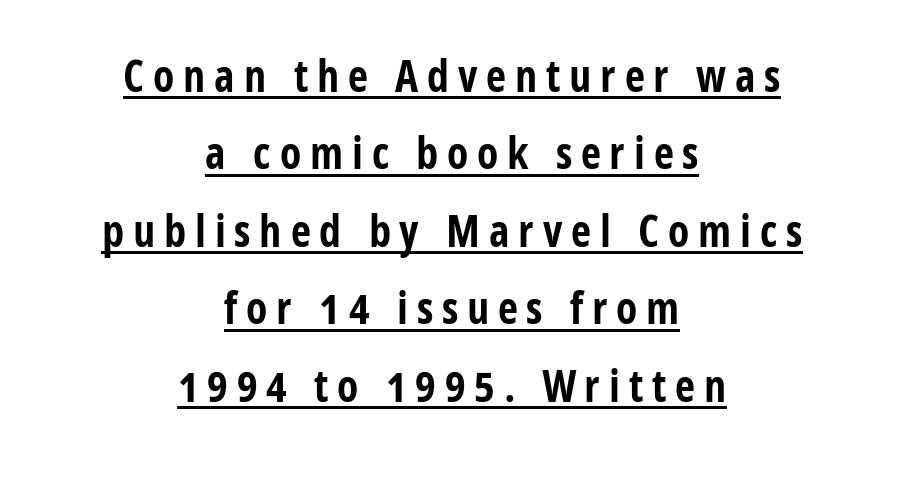
{"serif": "no", "italic": "no", "bold": "yes", "weight": "bold", "width": "condensed", "stroke_contrast": "low", "x_height": "medium", "monospaced": "no", "underline": "yes", "align": "center", "line_spacing_ratio": 1.76, "letter_spacing": "wide", "letter_spacing_em": 0.2, "glyph_px": 44}
